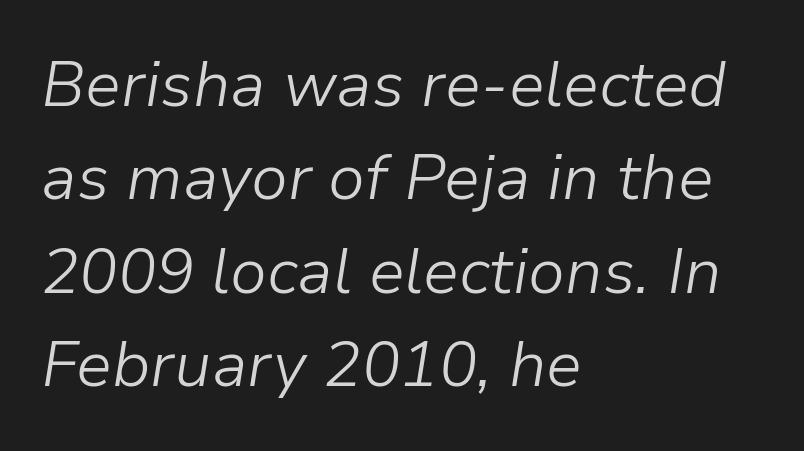
There is no visible air inserted between adjacent glyphs. Summary of vertical rhythm: regular, with standard interline spacing. Beneath every word, the page is bare. The specimen reads as italic at a glance. You could not count columns in this text — the font is proportionally spaced. The typeface has the unassuming heft of standard copy or less.
